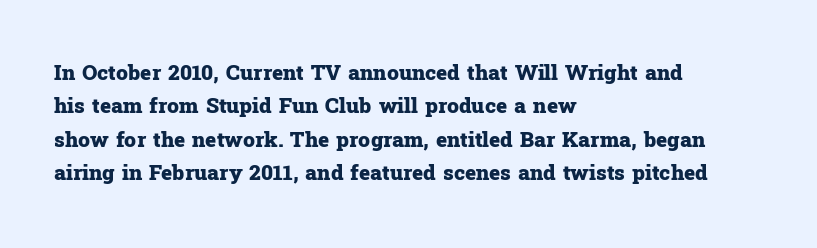
Q: Is the text bold? A: Yes.
Q: Is the text italic (slanted)? A: No, it is upright.
Q: Is the text underlined? A: No.
Q: How is the paragraph aligned? A: Left-aligned.
Q: Is the spacing between letters normal or unusually wide? A: Normal.
Q: Is the spacing between lines tight, normal or loose? A: Normal.
